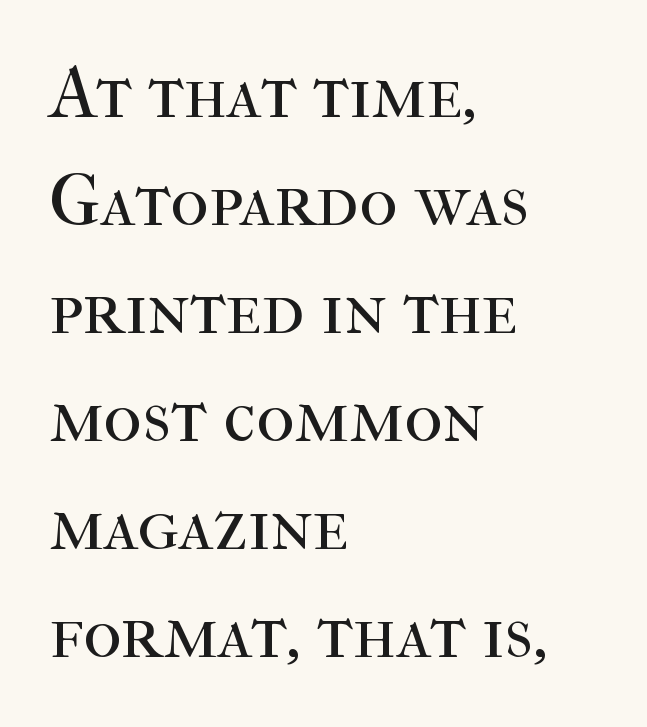
A clean baseline with only descenders dipping below it. The rendering shows small feet on the letterforms — a serif design. Is the type heavy? It reads as light-to-regular instead. Italic: no, the glyphs are upright roman. All the whitespace from short lines collects on the right.
